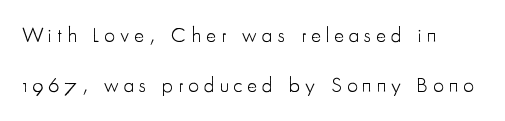
{"italic": "no", "bold": "no", "underline": "no", "align": "left", "line_spacing": "loose", "line_spacing_ratio": 2.4, "letter_spacing": "wide", "letter_spacing_em": 0.24, "glyph_px": 21}
